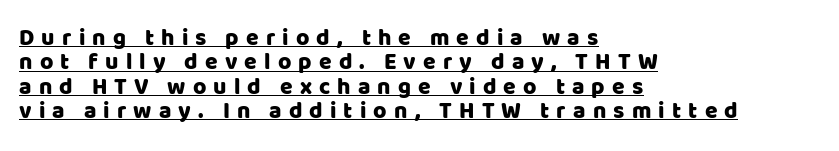
Q: Is the text italic (slanted)? A: No, it is upright.
Q: Is the text underlined? A: Yes.
Q: How is the paragraph aligned? A: Left-aligned.
Q: Is the spacing between letters normal or unusually wide? A: Unusually wide.
Q: Is the spacing between lines tight, normal or loose? A: Tight.
